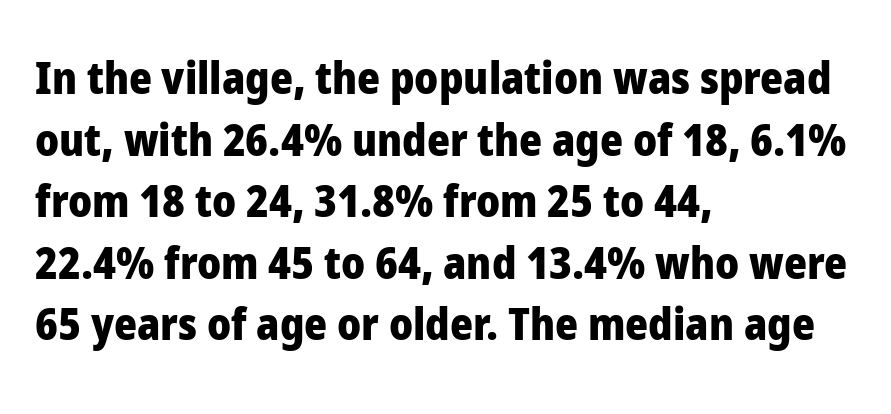
{"serif": "no", "italic": "no", "bold": "yes", "weight": "heavy", "width": "normal", "stroke_contrast": "low", "x_height": "medium", "monospaced": "no", "underline": "no", "align": "left", "line_spacing": "normal", "line_spacing_ratio": 1.4, "letter_spacing": "normal", "letter_spacing_em": 0.0, "glyph_px": 44}
